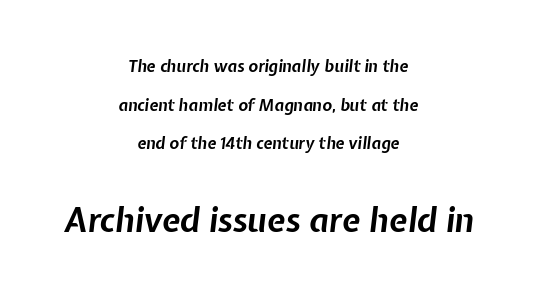
Notice the wide empty band between every row — that's loose leading. The face used here is proportionally spaced, like ordinary book or web type. This rendering uses center alignment, leaving both contours irregular but symmetric. Only glyphs here, with clear space below each row.
